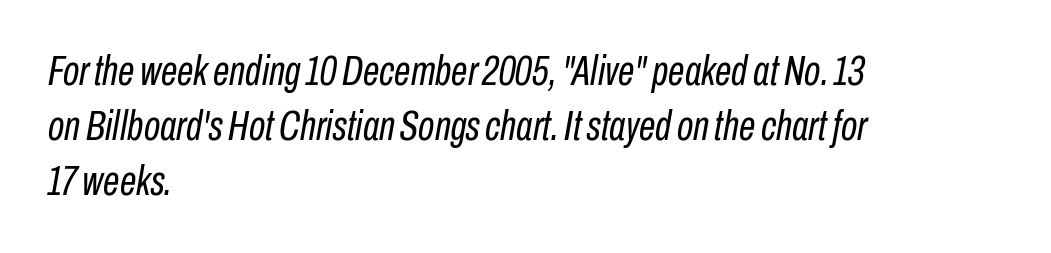
The image shows 42 px regular-weight, condensed type, italic (leaning right); set left-aligned, normal line spacing (1.31x), normal letter spacing, not underlined; low stroke contrast and a medium x-height.
